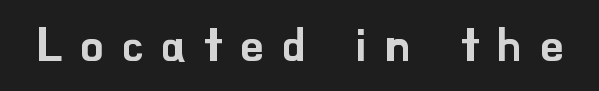
Glance below the letters and you will spot only blank space. The typeface chosen for these lines omits serifs. Spacing between characters has been opened up far beyond the box default. Do the characters align in a grid? No, the font is proportional. The lettering holds an erect, upright posture throughout.
